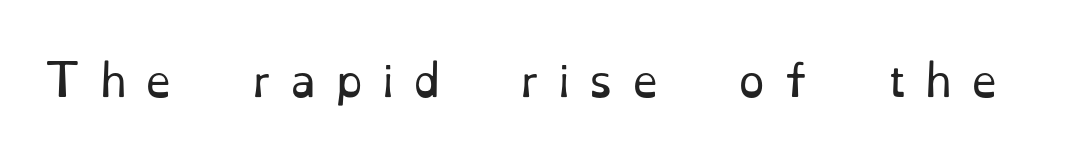
The image shows 42 px regular-weight type, upright; set unusually wide letter spacing (+0.45 em), not underlined; low stroke contrast and a small x-height.
